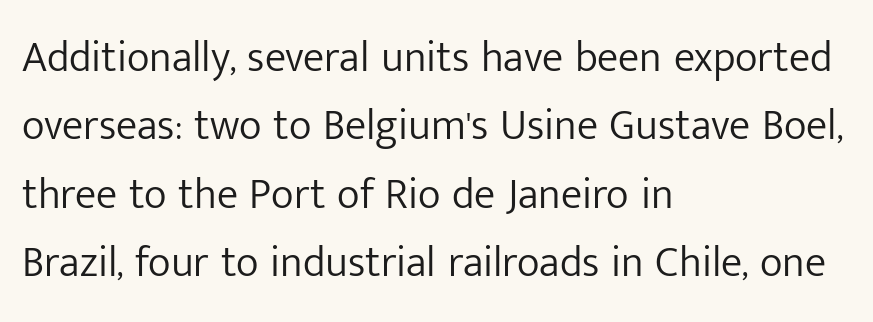
{"serif": "no", "italic": "no", "bold": "no", "weight": "light", "width": "normal", "stroke_contrast": "low", "x_height": "medium", "monospaced": "no", "underline": "no", "align": "left", "line_spacing": "normal", "line_spacing_ratio": 1.59, "letter_spacing": "normal", "letter_spacing_em": 0.0, "glyph_px": 43}
